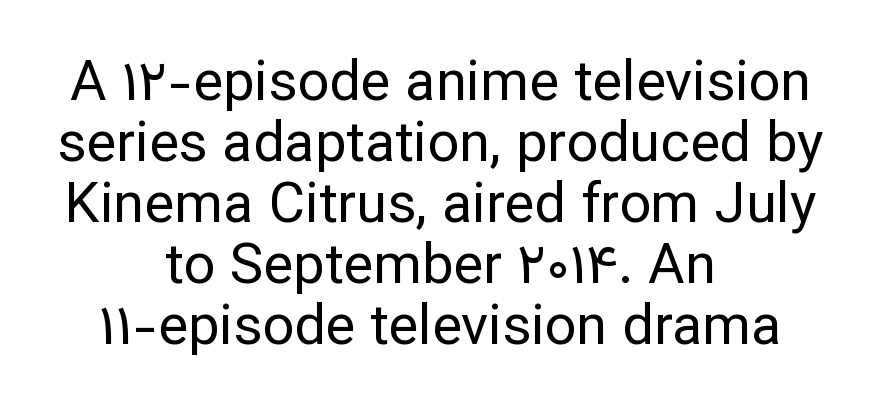
The image shows 56 px regular-weight sans-serif type, upright; set centered, tight line spacing (1.09x), normal letter spacing, not underlined; low stroke contrast and a medium x-height.
